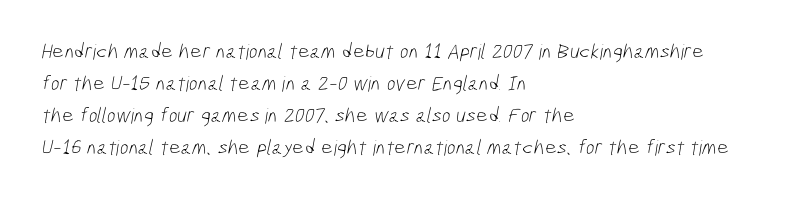
The image shows 21 px text type; set left-aligned, normal line spacing (1.53x), normal letter spacing, not underlined.
